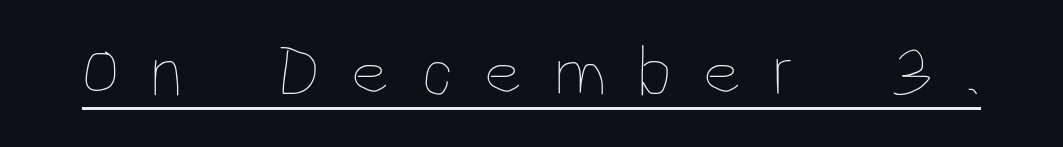
{"italic": "no", "bold": "no", "weight": "thin", "width": "condensed", "stroke_contrast": "low", "x_height": "large", "monospaced": "no", "underline": "yes", "letter_spacing": "wide", "letter_spacing_em": 0.44, "glyph_px": 72}
